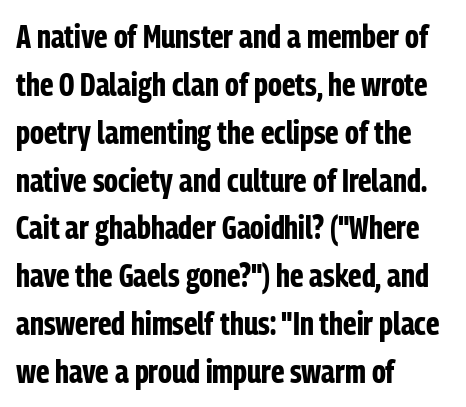
Q: Is the text bold? A: Yes.
Q: Is the text italic (slanted)? A: No, it is upright.
Q: Is the typeface a serif or a sans-serif typeface? A: Sans-serif.
Q: Is the text underlined? A: No.
Q: How is the paragraph aligned? A: Left-aligned.
Q: Is the spacing between letters normal or unusually wide? A: Normal.
Q: Is the spacing between lines tight, normal or loose? A: Normal.
Q: Width (condensed, normal, or wide)? A: Condensed.
Q: Stroke contrast? A: Low.
Q: x-height? A: Medium.
Q: Monospaced? A: No.
